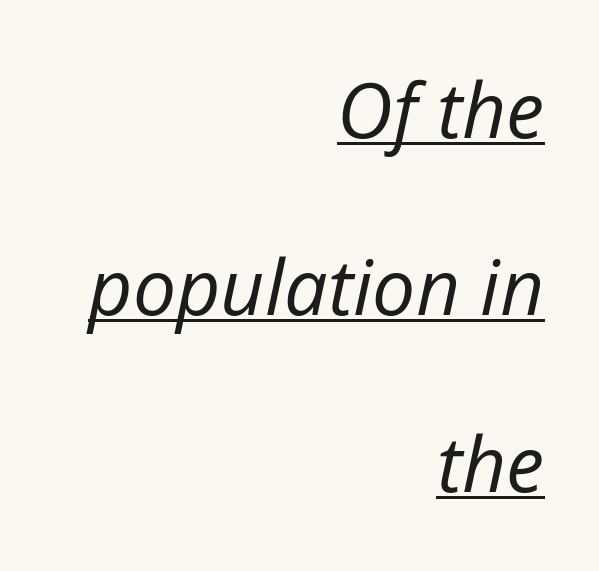
Q: Is the text bold? A: No.
Q: Is the text italic (slanted)? A: Yes, it leans right by about 12 degrees.
Q: Is the text underlined? A: Yes.
Q: How is the paragraph aligned? A: Right-aligned.
Q: Is the spacing between letters normal or unusually wide? A: Normal.
Q: Is the spacing between lines tight, normal or loose? A: Loose.
Q: Width (condensed, normal, or wide)? A: Normal.
Q: Stroke contrast? A: Low.
Q: x-height? A: Medium.
Q: Monospaced? A: No.
